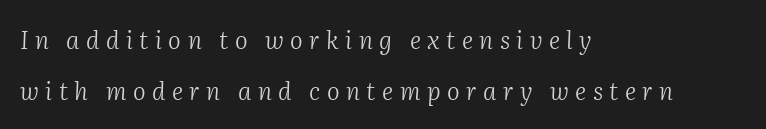
Q: Is the text bold? A: No.
Q: Is the text italic (slanted)? A: Yes, it leans right by about 2 degrees.
Q: Is the text underlined? A: No.
Q: How is the paragraph aligned? A: Left-aligned.
Q: Is the spacing between letters normal or unusually wide? A: Unusually wide.
Q: Is the spacing between lines tight, normal or loose? A: Loose.
